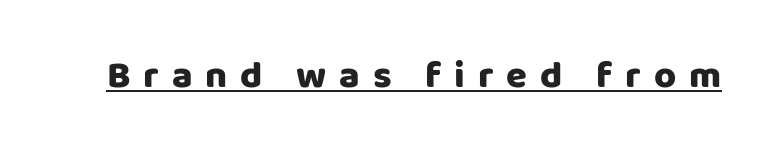
You could only call the tracking loose — the letters float apart. These characters rest on top of a visible drawn line. When letters stand straight like this, we call the style roman or upright. Observe the absence of serifs on each vertical stroke in this sample.
